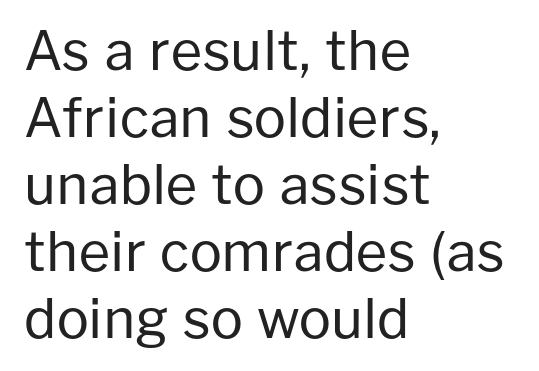
The image shows 54 px regular-weight sans-serif type, upright; set left-aligned, line spacing 1.24x, normal letter spacing, not underlined; low stroke contrast and a medium x-height.
